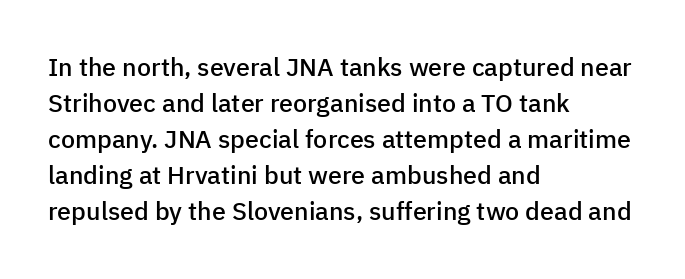
The image shows 25 px text type, upright; set left-aligned, normal line spacing (1.44x), normal letter spacing, not underlined.
